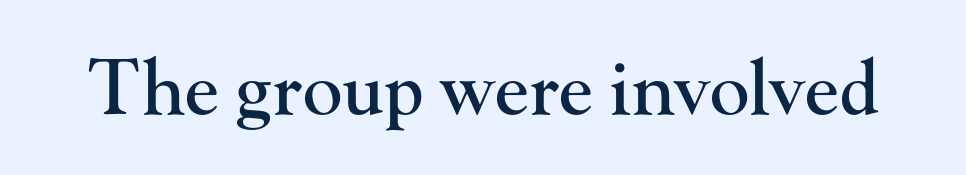
Q: Is the text italic (slanted)? A: No, it is upright.
Q: Is the typeface a serif or a sans-serif typeface? A: Serif.
Q: Is the text underlined? A: No.
Q: Is the spacing between letters normal or unusually wide? A: Normal.
Q: Width (condensed, normal, or wide)? A: Normal.
Q: Stroke contrast? A: High.
Q: x-height? A: Small.
Q: Monospaced? A: No.
